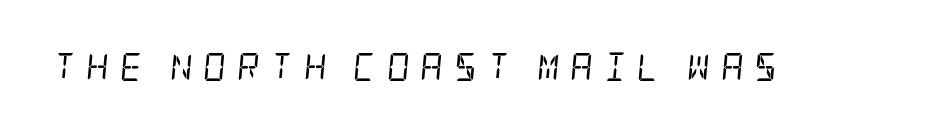
{"serif": "yes", "italic": "yes", "lean": "right", "slant_degrees": 5, "bold": "no", "weight": "regular", "width": "condensed", "stroke_contrast": "low", "x_height": "large", "underline": "no", "letter_spacing": "wide", "letter_spacing_em": 0.38, "glyph_px": 28}
